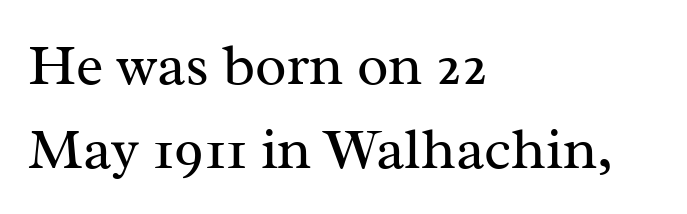
Caption: standard tracking, unaltered. A typesetter would call this proportional, since set widths differ per character. Vertically, the passage feels balanced, rows spaced as you'd expect. The strokes are not fattened; the text isn't bold. Which margin do the lines hug? The left one — the right edge is uneven.
